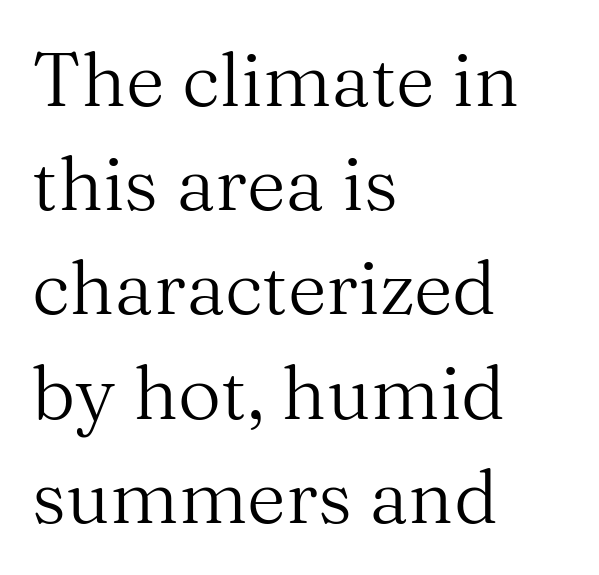
{"serif": "yes", "italic": "no", "bold": "no", "weight": "regular", "width": "normal", "stroke_contrast": "medium", "x_height": "medium", "monospaced": "no", "underline": "no", "align": "left", "line_spacing": "normal", "line_spacing_ratio": 1.39, "letter_spacing": "normal", "letter_spacing_em": 0.0, "glyph_px": 75}
